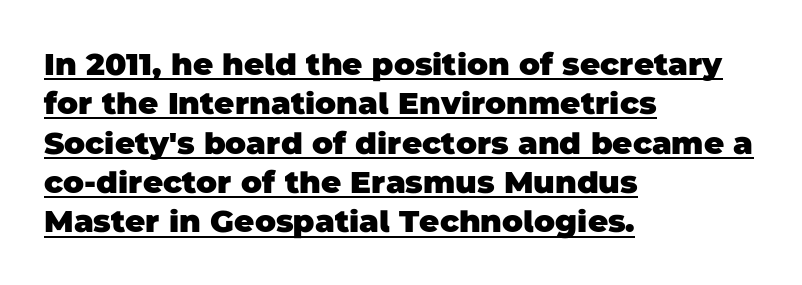
How are the letters spaced? Ordinarily, with no added tracking. Serifs: no, the terminals of the letterforms are clean. The rendering anchors every line to the left-hand side. A rule runs beneath these lines of type.
